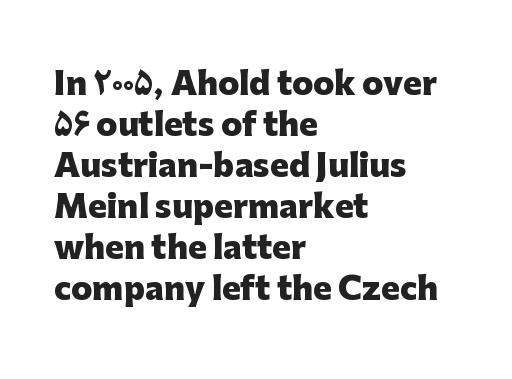
{"serif": "no", "italic": "no", "bold": "yes", "weight": "heavy", "width": "normal", "stroke_contrast": "low", "x_height": "medium", "monospaced": "no", "underline": "no", "align": "left", "line_spacing": "normal", "line_spacing_ratio": 1.32, "letter_spacing": "normal", "letter_spacing_em": 0.0, "glyph_px": 31}
